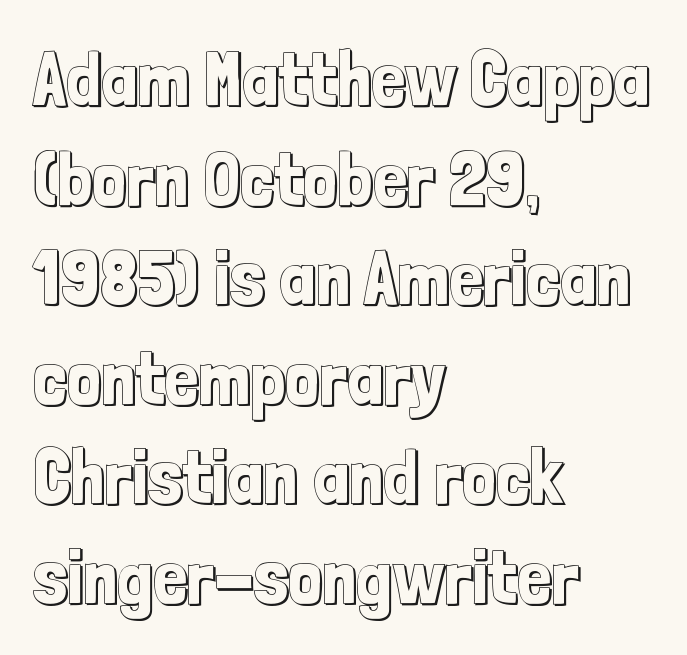
{"italic": "no", "width": "condensed", "x_height": "medium", "monospaced": "no", "underline": "no", "align": "left", "line_spacing": "normal", "line_spacing_ratio": 1.31, "letter_spacing": "normal", "letter_spacing_em": 0.0, "glyph_px": 76}
